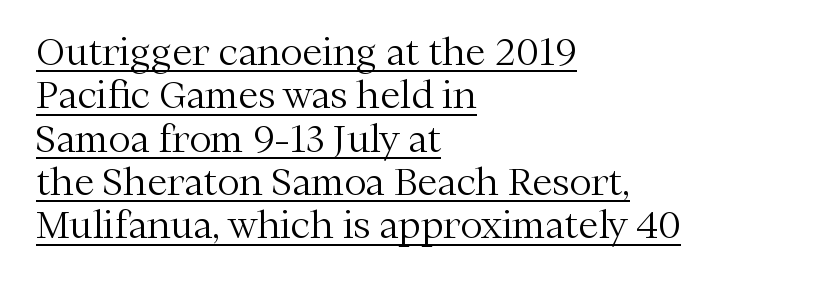
The image shows 37 px light serif type, upright; set left-aligned, line spacing 1.17x, normal letter spacing, underlined; medium stroke contrast and a medium x-height.
